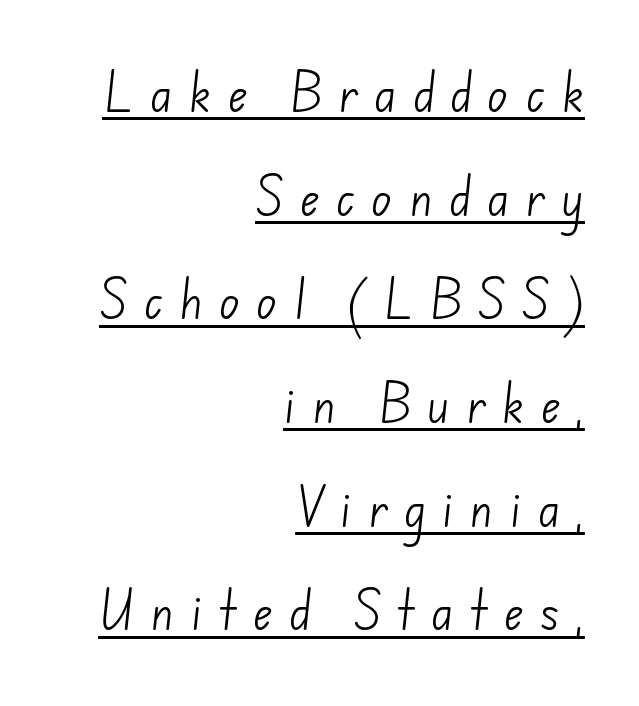
{"serif": "no", "bold": "no", "weight": "light", "width": "normal", "stroke_contrast": "low", "x_height": "small", "monospaced": "no", "underline": "yes", "align": "right", "line_spacing": "loose", "line_spacing_ratio": 2.41, "letter_spacing": "wide", "letter_spacing_em": 0.37, "glyph_px": 43}
